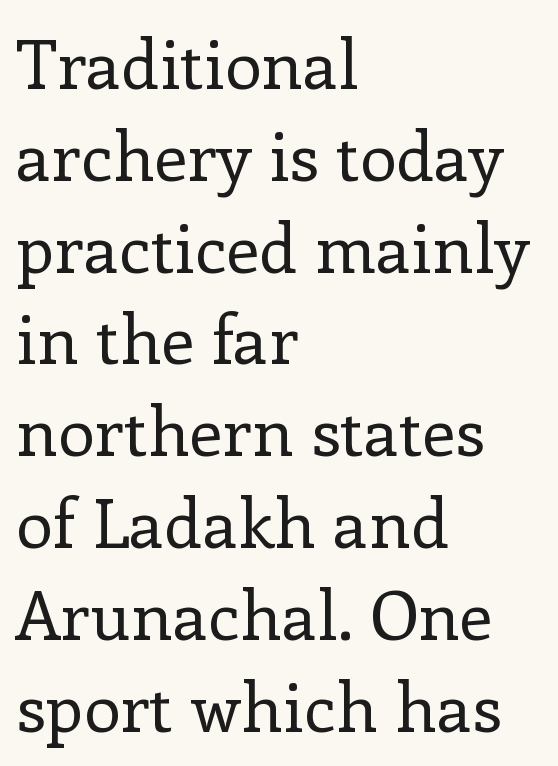
Regarding leading, the lines here are spaced in the standard way. The font sits on the lighter half of the weight spectrum, regular included. The letters advance in unequal steps, a hallmark of proportional type. How are the letters spaced? Ordinarily, with no added tracking.
